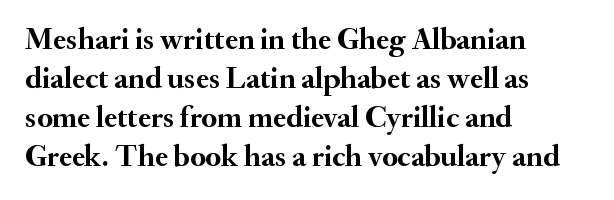
Q: Is the text bold? A: Yes.
Q: Is the text italic (slanted)? A: No, it is upright.
Q: Is the typeface a serif or a sans-serif typeface? A: Serif.
Q: Is the text underlined? A: No.
Q: How is the paragraph aligned? A: Left-aligned.
Q: Is the spacing between letters normal or unusually wide? A: Normal.
Q: Is the spacing between lines tight, normal or loose? A: Normal.
Q: Width (condensed, normal, or wide)? A: Normal.
Q: Stroke contrast? A: Medium.
Q: x-height? A: Small.
Q: Monospaced? A: No.
